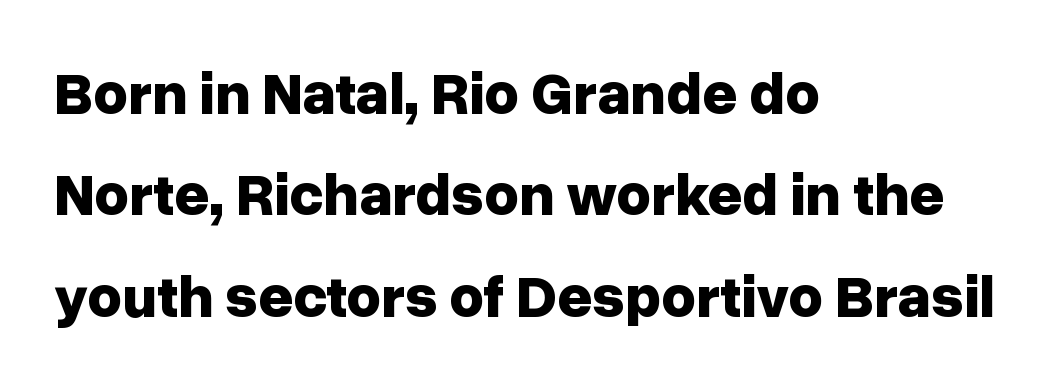
The strokes are fattened all the way to bold. Do the characters align in a grid? No, the font is proportional. Words float on clear page, feet unadorned. One-word summary of the alignment: left. The passage shown is typeset with a sans-serif family.
